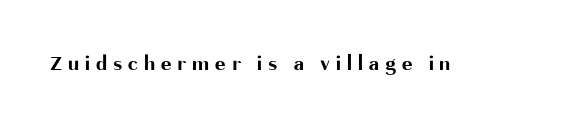
{"italic": "no", "bold": "yes", "underline": "no", "letter_spacing": "wide", "letter_spacing_em": 0.27, "glyph_px": 22}
